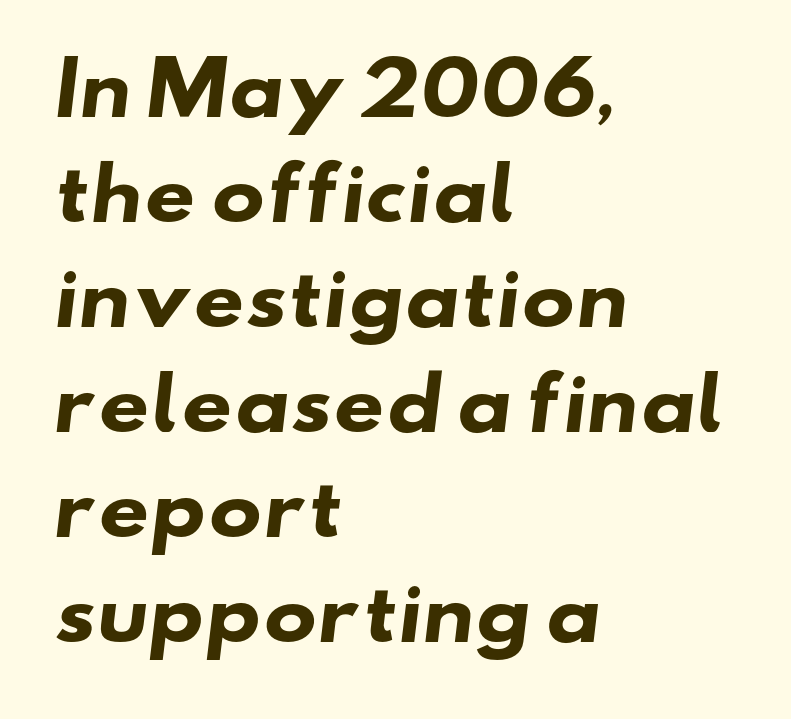
{"serif": "no", "bold": "yes", "weight": "heavy", "width": "wide", "stroke_contrast": "low", "x_height": "small", "monospaced": "no", "underline": "no", "align": "left", "line_spacing": "normal", "line_spacing_ratio": 1.48, "letter_spacing": "normal", "letter_spacing_em": 0.0, "glyph_px": 71}
